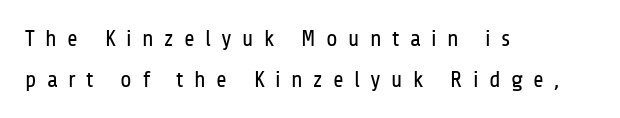
{"italic": "no", "bold": "no", "underline": "no", "align": "left", "line_spacing_ratio": 1.77, "letter_spacing": "wide", "letter_spacing_em": 0.45, "glyph_px": 23}
